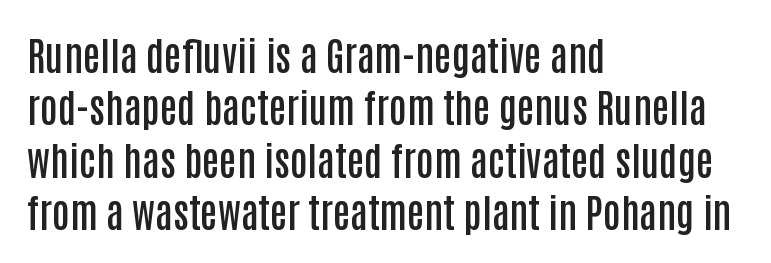
{"serif": "no", "italic": "no", "bold": "semi", "weight": "semibold", "width": "condensed", "stroke_contrast": "low", "x_height": "large", "monospaced": "no", "underline": "no", "align": "left", "line_spacing": "normal", "line_spacing_ratio": 1.34, "letter_spacing": "normal", "letter_spacing_em": 0.0, "glyph_px": 39}
